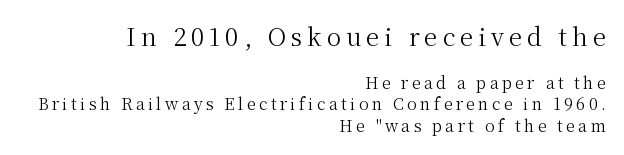
{"italic": "no", "bold": "no", "underline": "no", "align": "right", "line_spacing": "normal", "line_spacing_ratio": 1.35, "letter_spacing": "wide", "letter_spacing_em": 0.21, "larger_block": "first", "size_ratio": 1.5, "glyph_px": 24}
